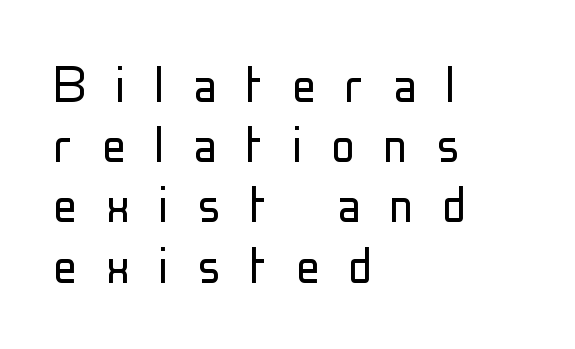
{"serif": "no", "italic": "no", "bold": "no", "weight": "light", "width": "condensed", "stroke_contrast": "low", "x_height": "medium", "monospaced": "no", "underline": "no", "align": "left", "line_spacing": "tight", "line_spacing_ratio": 1.02, "letter_spacing": "wide", "letter_spacing_em": 0.49, "glyph_px": 59}
